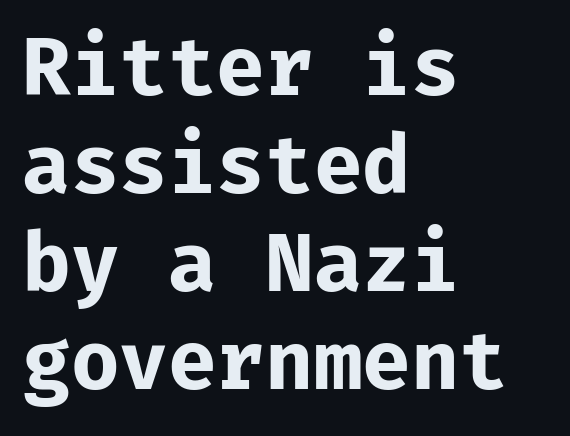
The image shows 79 px bold sans-serif type, upright; set left-aligned, line spacing 1.24x, normal letter spacing, not underlined; low stroke contrast and a medium x-height.
